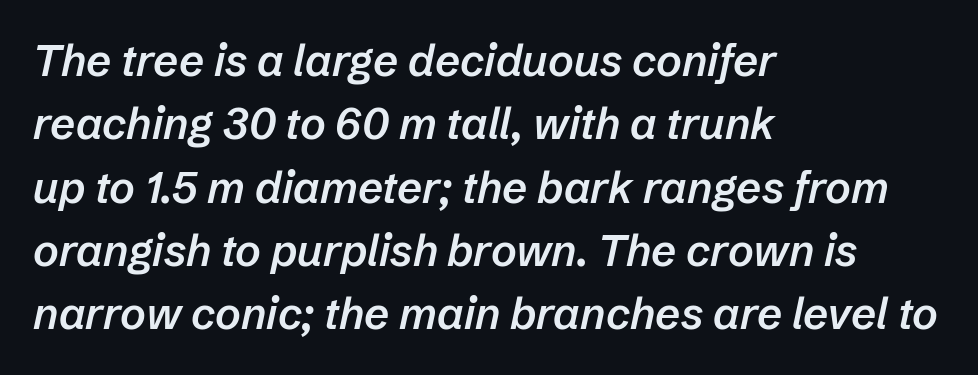
{"italic": "yes", "lean": "right", "slant_degrees": 12, "bold": "semi", "weight": "semibold", "width": "normal", "stroke_contrast": "low", "x_height": "medium", "monospaced": "no", "underline": "no", "align": "left", "line_spacing": "normal", "line_spacing_ratio": 1.44, "letter_spacing": "normal", "letter_spacing_em": 0.0, "glyph_px": 44}
